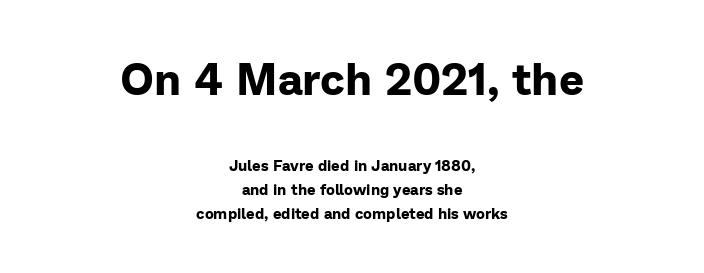
{"serif": "no", "italic": "no", "bold": "yes", "weight": "bold", "width": "normal", "stroke_contrast": "low", "x_height": "medium", "monospaced": "no", "underline": "no", "align": "center", "line_spacing": "normal", "line_spacing_ratio": 1.59, "letter_spacing": "normal", "letter_spacing_em": 0.0, "larger_block": "first", "size_ratio": 2.93, "glyph_px": 44}
